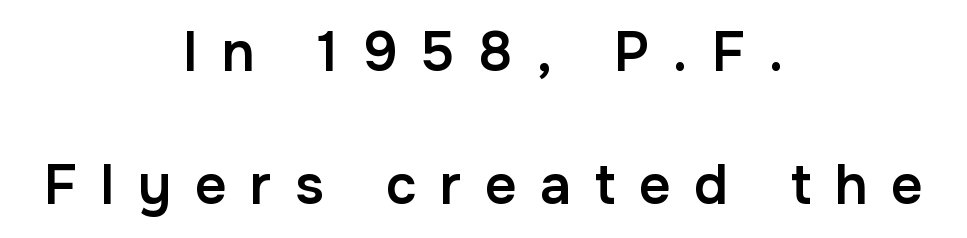
The image shows 55 px semibold sans-serif type, upright; set centered, loose line spacing (2.41x), unusually wide letter spacing (+0.43 em), not underlined; low stroke contrast and a medium x-height.
